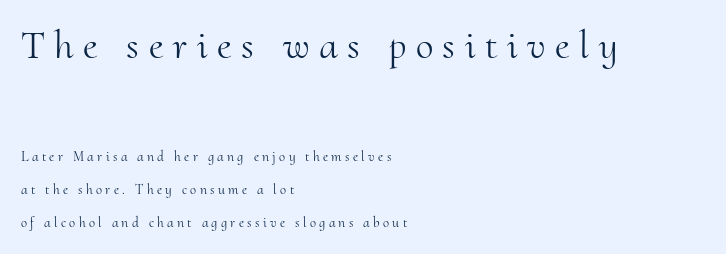
{"serif": "yes", "italic": "no", "bold": "no", "weight": "light", "width": "normal", "stroke_contrast": "medium", "x_height": "small", "monospaced": "no", "underline": "no", "align": "left", "line_spacing": "loose", "line_spacing_ratio": 2.37, "letter_spacing": "wide", "letter_spacing_em": 0.24, "larger_block": "first", "size_ratio": 2.86, "glyph_px": 40}
